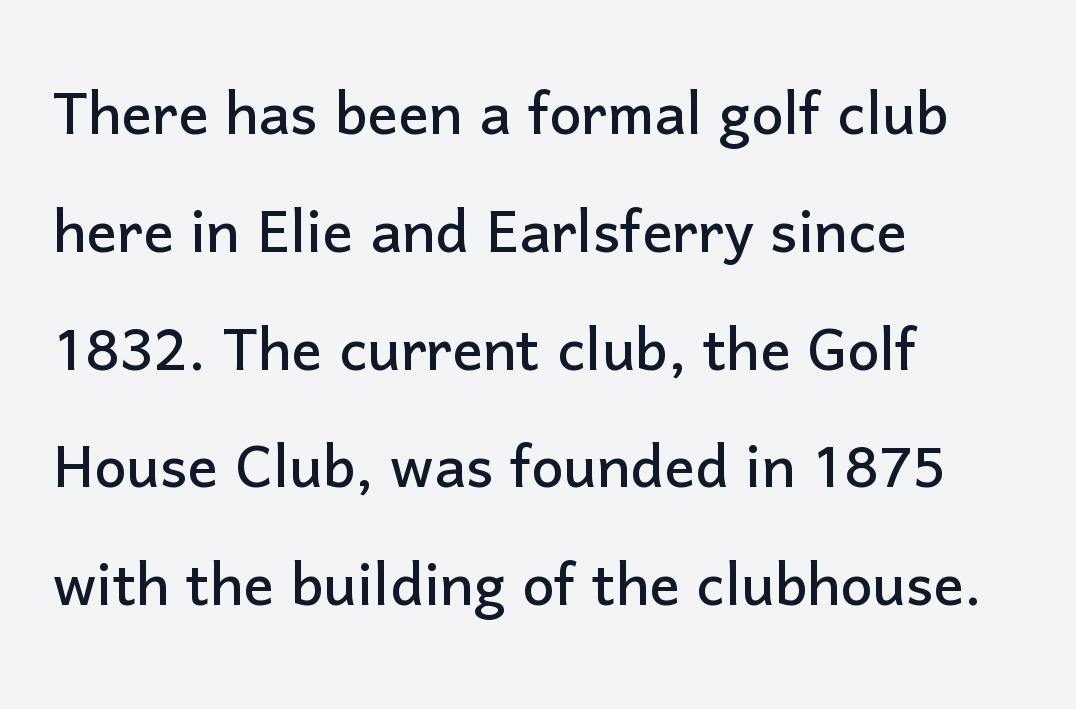
{"serif": "no", "italic": "no", "width": "normal", "stroke_contrast": "low", "x_height": "medium", "monospaced": "no", "underline": "no", "align": "left", "line_spacing": "normal", "line_spacing_ratio": 1.55, "letter_spacing": "normal", "letter_spacing_em": 0.0, "glyph_px": 76}
